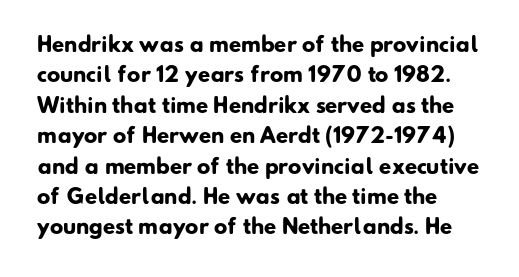
Inter-character spacing is left at the font's built-in metrics. The lines sit at an ordinary, default distance from one another. Plain, unruled lines of type. Stroke thickness is high; the sample reads as a true bold.
